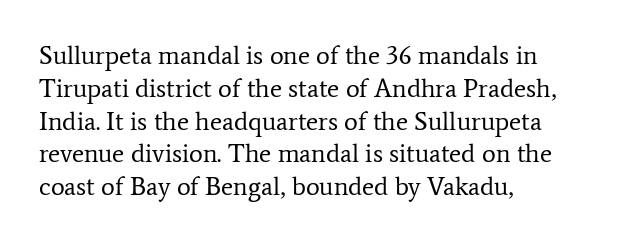
{"italic": "no", "bold": "no", "underline": "no", "align": "left", "line_spacing": "normal", "line_spacing_ratio": 1.26, "letter_spacing": "normal", "letter_spacing_em": 0.0, "glyph_px": 26}
